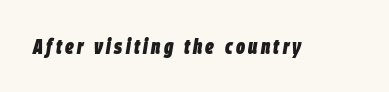
{"italic": "yes", "lean": "right", "slant_degrees": 9, "bold": "yes", "underline": "no", "glyph_px": 21}
